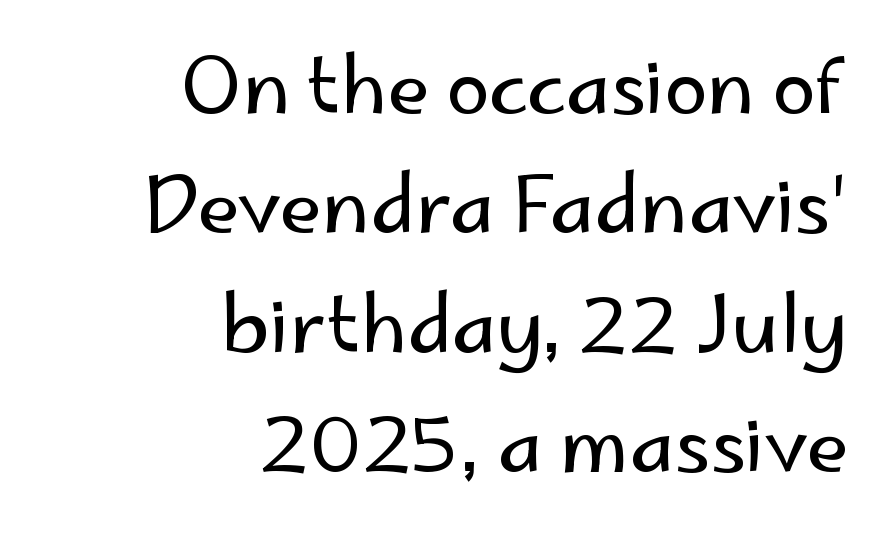
The image shows 78 px regular-weight sans-serif type, upright; set right-aligned, normal line spacing (1.53x), normal letter spacing, not underlined; low stroke contrast and a small x-height.
